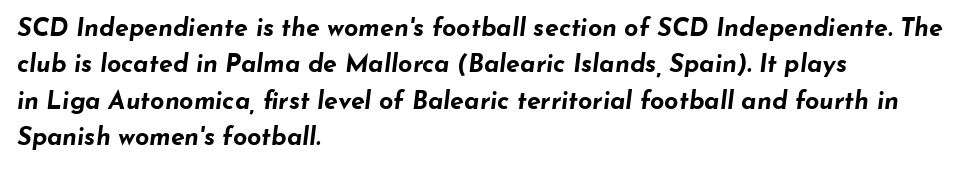
{"italic": "yes", "lean": "right", "slant_degrees": 7, "bold": "yes", "underline": "no", "align": "left", "line_spacing": "normal", "line_spacing_ratio": 1.46, "letter_spacing": "normal", "letter_spacing_em": 0.0, "glyph_px": 25}
